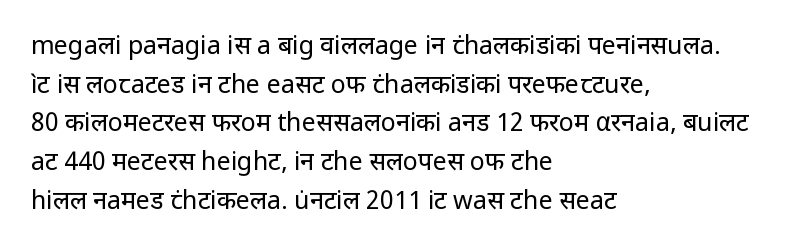
Q: Is the text bold? A: No.
Q: Is the text italic (slanted)? A: No, it is upright.
Q: Is the text underlined? A: No.
Q: How is the paragraph aligned? A: Left-aligned.
Q: Is the spacing between letters normal or unusually wide? A: Normal.
Q: Is the spacing between lines tight, normal or loose? A: Normal.
